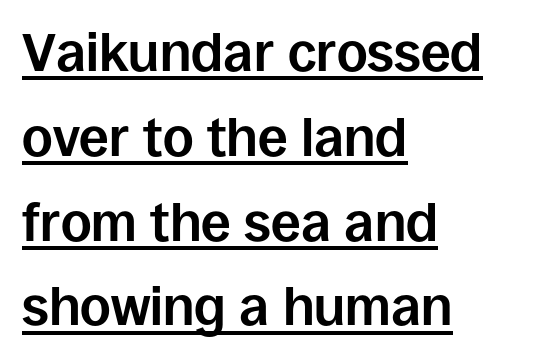
The image shows 53 px bold sans-serif type, upright; set left-aligned, normal line spacing (1.6x), normal letter spacing, underlined; low stroke contrast and a large x-height.
